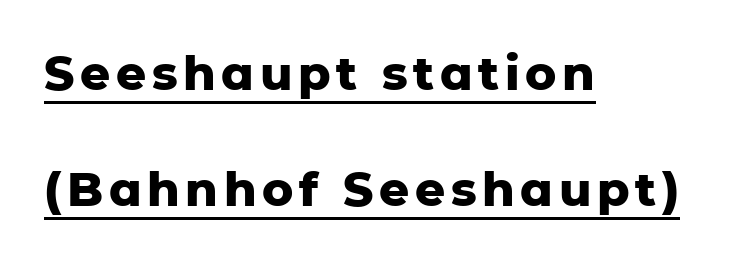
The letters stand straight up with perfectly vertical stems. One glance says open: line gaps are wider than usual. Type style note: lacks serifs. Look at the stroke-to-counter ratio: heavy, a bold. The sample's only ornament is a line tracing under the words. Each letter keeps its own natural width here, so spacing adapts to shape.
